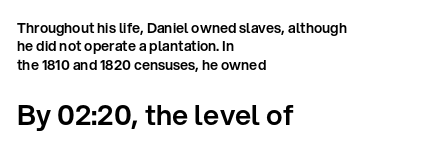
The image shows 28 px sans-serif type, upright; set left-aligned, normal line spacing (1.31x), normal letter spacing, not underlined; the second (bottom) block is 2.0x larger; low stroke contrast and a medium x-height.
